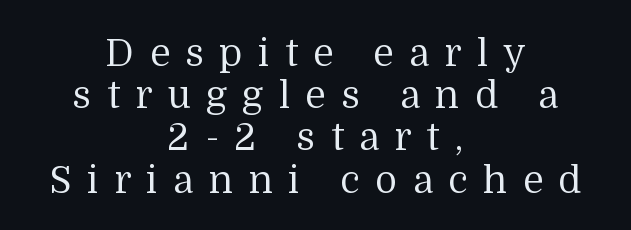
Q: Is the text bold? A: No.
Q: Is the text italic (slanted)? A: No, it is upright.
Q: Is the typeface a serif or a sans-serif typeface? A: Serif.
Q: Is the text underlined? A: No.
Q: How is the paragraph aligned? A: Centered.
Q: Is the spacing between letters normal or unusually wide? A: Unusually wide.
Q: Is the spacing between lines tight, normal or loose? A: Tight.
Q: Width (condensed, normal, or wide)? A: Normal.
Q: Stroke contrast? A: Medium.
Q: x-height? A: Medium.
Q: Monospaced? A: No.
